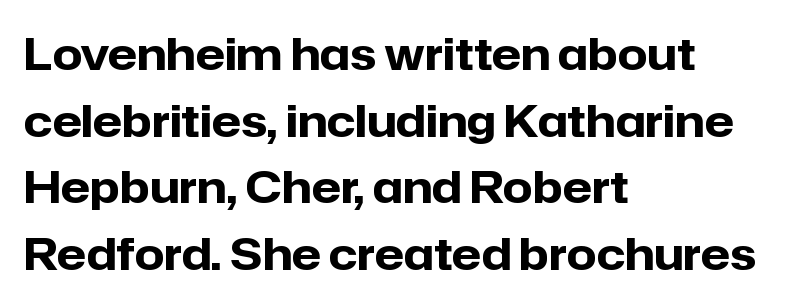
The image shows 43 px heavy sans-serif type, upright; set left-aligned, normal line spacing (1.55x), normal letter spacing, not underlined; low stroke contrast and a medium x-height.
